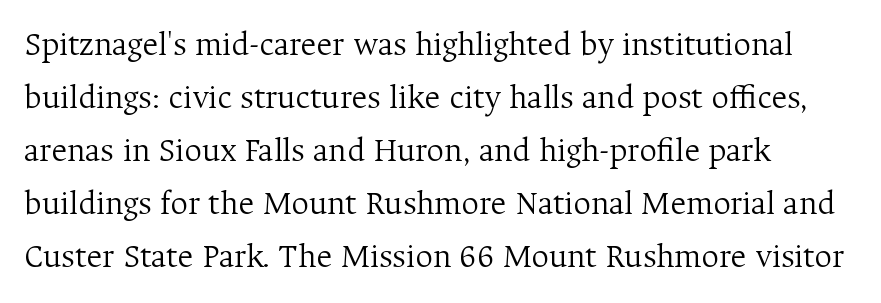
{"serif": "yes", "italic": "no", "bold": "no", "weight": "light", "width": "normal", "stroke_contrast": "medium", "x_height": "medium", "monospaced": "no", "underline": "no", "align": "left", "line_spacing": "normal", "line_spacing_ratio": 1.56, "letter_spacing": "normal", "letter_spacing_em": 0.0, "glyph_px": 34}
